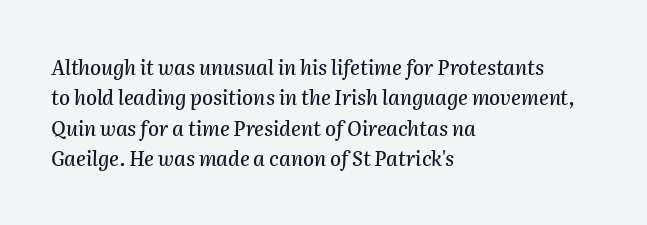
Standard letterfit; no display-style spreading of the glyphs. This is oblique type, the kind used for emphasis or titles. Check under the words: just untouched page. Normally led — the rows are evenly, conventionally spaced.
